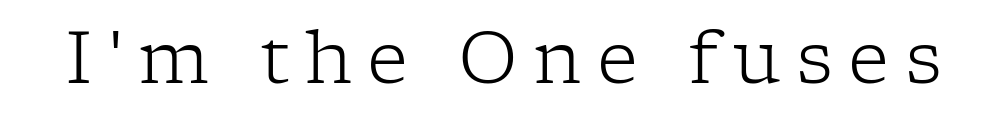
Letterform terminals end in serifs throughout the passage. Words float on clear page, feet unadorned. No extra ink here — the face is not bold. Spacing verdict: proportional, widths tailored to each character.
